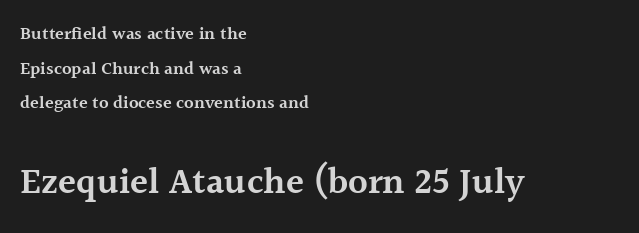
Q: Is the text bold? A: Semi-bold.
Q: Is the text italic (slanted)? A: No, it is upright.
Q: Is the typeface a serif or a sans-serif typeface? A: Serif.
Q: Is the text underlined? A: No.
Q: How is the paragraph aligned? A: Left-aligned.
Q: Is the spacing between letters normal or unusually wide? A: Normal.
Q: Is the spacing between lines tight, normal or loose? A: Loose.
Q: Which block of text is set in a larger size, the first (top) or the second (bottom)? A: The second (bottom) one.
Q: Width (condensed, normal, or wide)? A: Normal.
Q: x-height? A: Medium.
Q: Monospaced? A: No.
